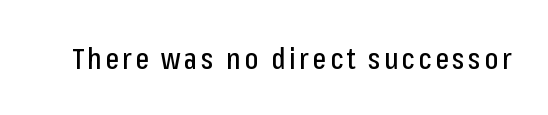
Q: Is the text italic (slanted)? A: No, it is upright.
Q: Is the typeface a serif or a sans-serif typeface? A: Sans-serif.
Q: Is the text underlined? A: No.
Q: Width (condensed, normal, or wide)? A: Condensed.
Q: Stroke contrast? A: Low.
Q: x-height? A: Medium.
Q: Monospaced? A: No.
